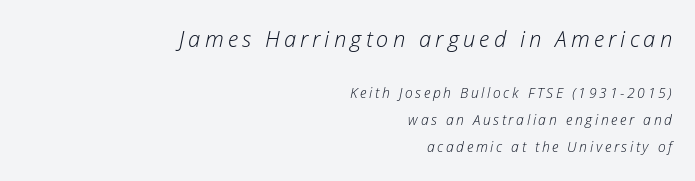
{"italic": "yes", "lean": "right", "slant_degrees": 12, "bold": "no", "underline": "no", "align": "right", "line_spacing": "loose", "line_spacing_ratio": 1.93, "larger_block": "first", "size_ratio": 1.57, "glyph_px": 22}
